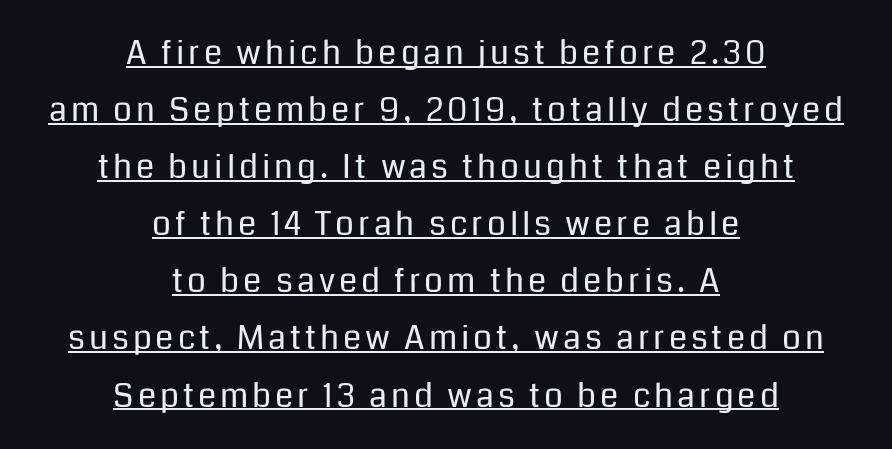
The image shows 33 px regular-weight sans-serif type, upright; set centered, line spacing 1.73x, underlined; low stroke contrast and a medium x-height.
